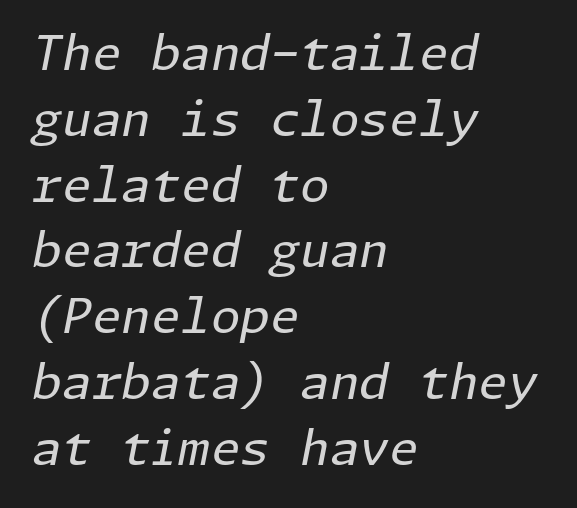
The image shows 48 px regular-weight type, italic (leaning right); set left-aligned, normal line spacing (1.37x), normal letter spacing, not underlined; low stroke contrast and a medium x-height.
